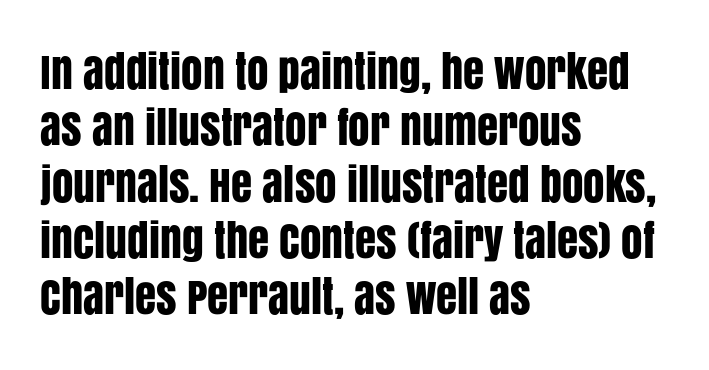
{"serif": "no", "italic": "no", "width": "condensed", "stroke_contrast": "low", "x_height": "large", "monospaced": "no", "underline": "no", "align": "left", "line_spacing": "normal", "line_spacing_ratio": 1.31, "letter_spacing": "normal", "letter_spacing_em": 0.0, "glyph_px": 43}
